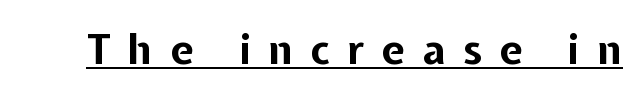
The image shows 42 px bold sans-serif type, upright; set unusually wide letter spacing (+0.42 em), underlined; low stroke contrast and a medium x-height.
